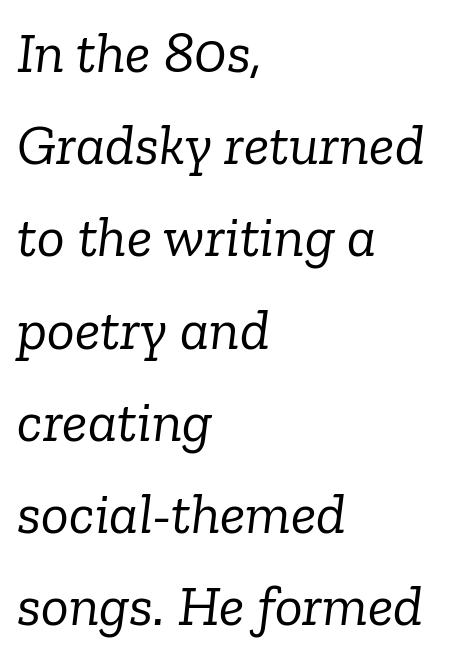
Note the varied advance widths — an 'i' is clearly narrower than an 'm'. I'd call this a serif setting — the letters wear small feet. Layout note: lines flush left. The designer left line spacing at the default. You can tell it's italic because the verticals aren't actually vertical. Nothing heavy about these letters — not bold at all.
